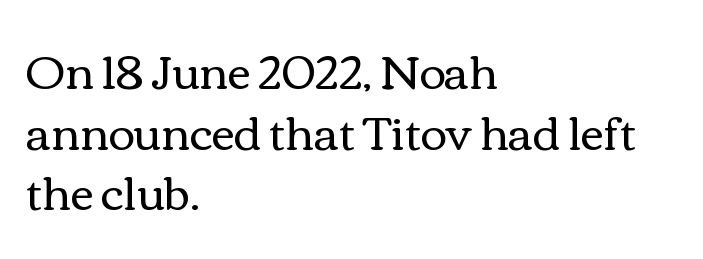
Q: Is the text bold? A: No.
Q: Is the text italic (slanted)? A: No, it is upright.
Q: Is the text underlined? A: No.
Q: How is the paragraph aligned? A: Left-aligned.
Q: Is the spacing between letters normal or unusually wide? A: Normal.
Q: Is the spacing between lines tight, normal or loose? A: Normal.
Q: Width (condensed, normal, or wide)? A: Wide.
Q: x-height? A: Medium.
Q: Monospaced? A: No.
